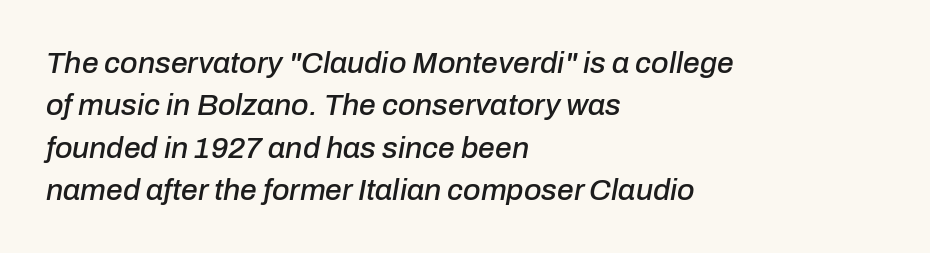
Q: Is the text italic (slanted)? A: Yes, it leans right by about 10 degrees.
Q: Is the text underlined? A: No.
Q: How is the paragraph aligned? A: Left-aligned.
Q: Is the spacing between letters normal or unusually wide? A: Normal.
Q: Is the spacing between lines tight, normal or loose? A: Normal.
Q: Width (condensed, normal, or wide)? A: Normal.
Q: Stroke contrast? A: Low.
Q: x-height? A: Medium.
Q: Monospaced? A: No.
